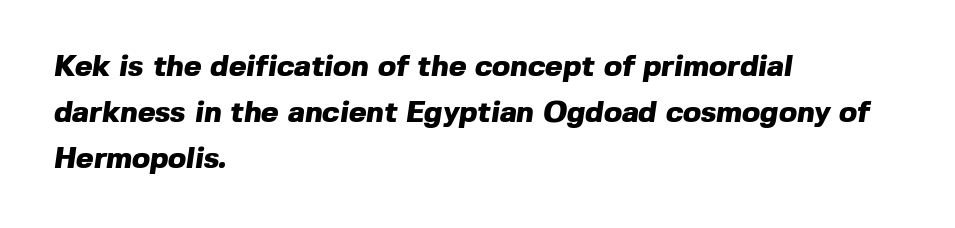
The image shows 30 px heavy sans-serif type; set left-aligned, normal line spacing (1.54x), normal letter spacing, not underlined; a medium x-height.
